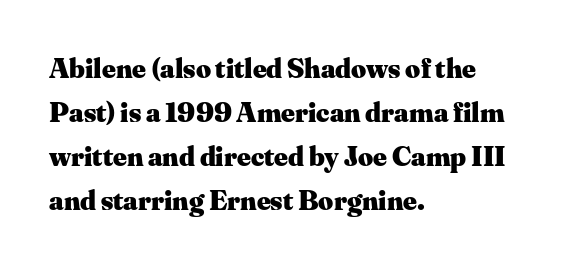
The image shows 29 px heavy serif type, upright; set left-aligned, normal line spacing (1.52x), normal letter spacing, not underlined; medium stroke contrast and a small x-height.
